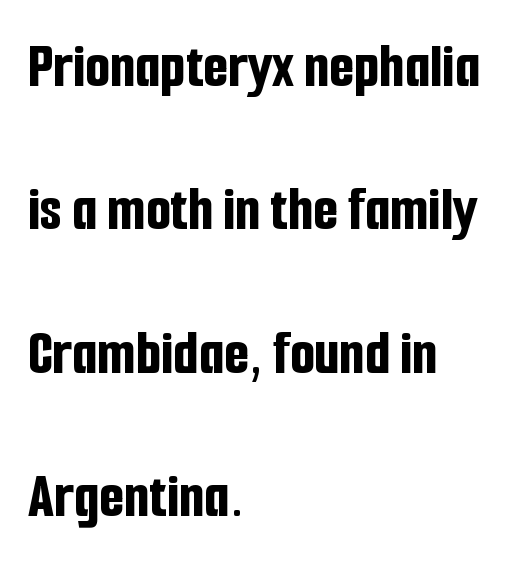
The image shows 64 px bold, condensed sans-serif type, upright; set left-aligned, loose line spacing (2.24x), normal letter spacing, not underlined; low stroke contrast and a medium x-height.
